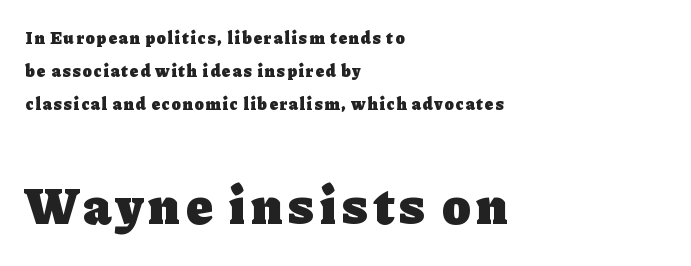
Q: Is the text bold? A: Yes.
Q: Is the text italic (slanted)? A: No, it is upright.
Q: Is the typeface a serif or a sans-serif typeface? A: Serif.
Q: Is the text underlined? A: No.
Q: How is the paragraph aligned? A: Left-aligned.
Q: Is the spacing between lines tight, normal or loose? A: Loose.
Q: Which block of text is set in a larger size, the first (top) or the second (bottom)? A: The second (bottom) one.
Q: Width (condensed, normal, or wide)? A: Normal.
Q: Stroke contrast? A: Low.
Q: x-height? A: Medium.
Q: Monospaced? A: No.
